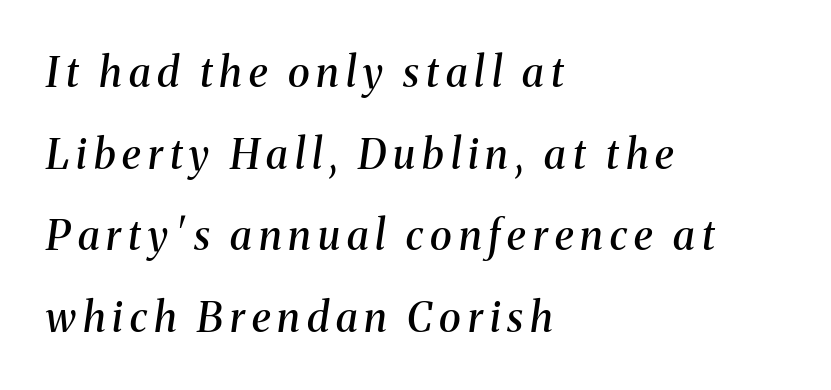
The image shows 41 px semibold serif type, italic (leaning right); set left-aligned, loose line spacing (1.99x), not underlined; medium stroke contrast and a medium x-height.
